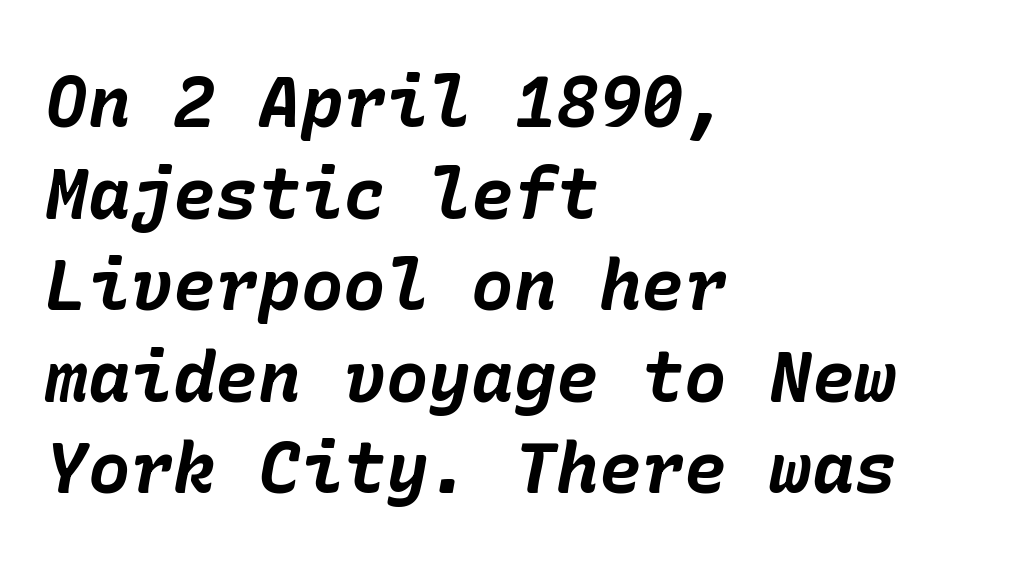
Quick note: italic. The setting favours the left margin, as ordinary paragraphs usually do. Quick note: underline off. Each glyph is drawn with heavy, bold strokes.
